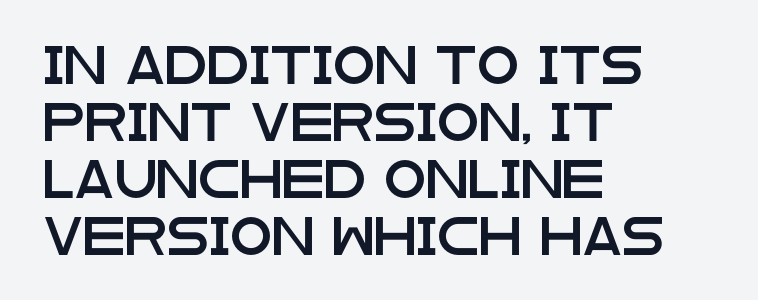
Letters rest on an invisible, unmarked baseline. Is this a sans? Yes — the strokes have no serifs. Quick note: not italic, upright. This sample has the flowing, uneven cadence of proportional lettering. Successive baselines arrive at the customary interval.
